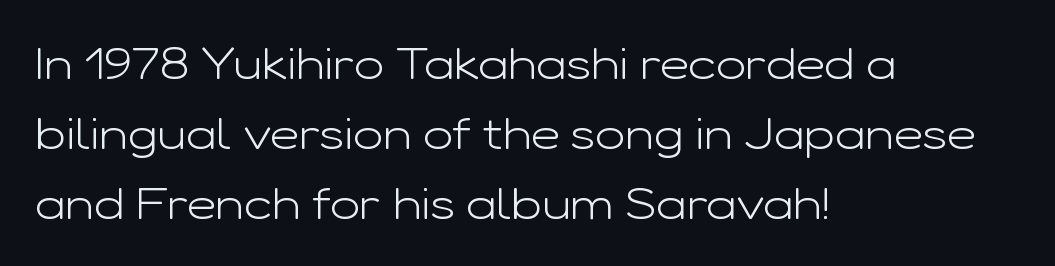
Q: Is the text bold? A: No.
Q: Is the text italic (slanted)? A: No, it is upright.
Q: Is the typeface a serif or a sans-serif typeface? A: Sans-serif.
Q: Is the text underlined? A: No.
Q: How is the paragraph aligned? A: Left-aligned.
Q: Is the spacing between letters normal or unusually wide? A: Normal.
Q: Is the spacing between lines tight, normal or loose? A: Normal.
Q: Width (condensed, normal, or wide)? A: Wide.
Q: Stroke contrast? A: Low.
Q: x-height? A: Medium.
Q: Monospaced? A: No.
